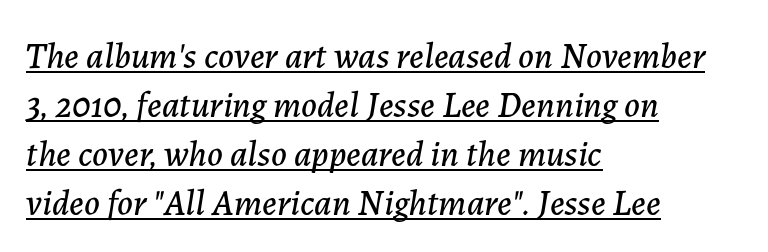
The image shows 36 px text type, italic (leaning right); set left-aligned, normal line spacing (1.36x), normal letter spacing, underlined; low stroke contrast and a medium x-height.
